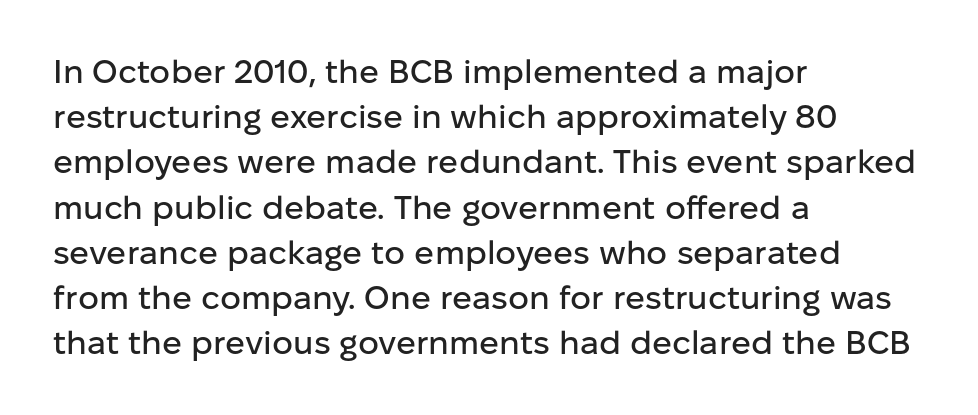
Q: Is the text italic (slanted)? A: No, it is upright.
Q: Is the typeface a serif or a sans-serif typeface? A: Sans-serif.
Q: Is the text underlined? A: No.
Q: How is the paragraph aligned? A: Left-aligned.
Q: Is the spacing between letters normal or unusually wide? A: Normal.
Q: Is the spacing between lines tight, normal or loose? A: Normal.
Q: Width (condensed, normal, or wide)? A: Normal.
Q: Stroke contrast? A: Low.
Q: x-height? A: Medium.
Q: Monospaced? A: No.
